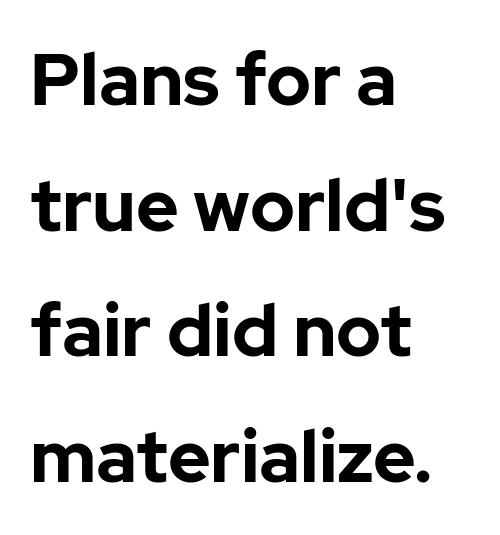
The image shows 73 px bold sans-serif type, upright; set left-aligned, line spacing 1.72x, normal letter spacing, not underlined; low stroke contrast and a medium x-height.
